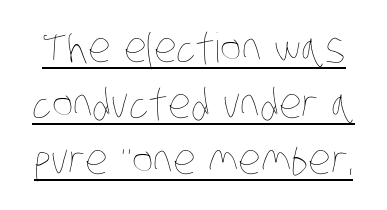
Short note: letters normally spaced. The strokes are not fattened; the text isn't bold. Students, observe: this is what conventionally led text looks like. Think of a printed novel: that variable character pitch is what you see here. Every word sits above its own underline.
